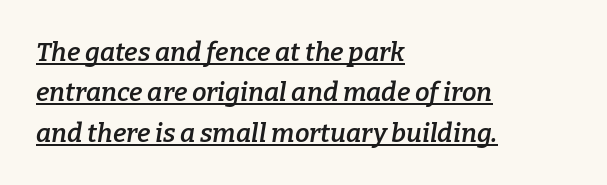
Does the leading feel generous? No, just average. Designer's note — italics engaged. The passage is arranged the way most books set body copy — flush left. The horizontal fit of the characters is conventional and even.
